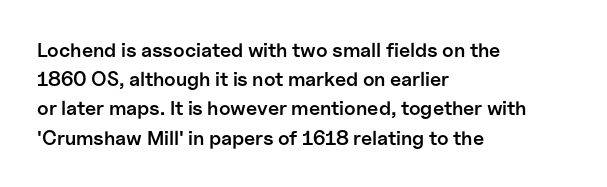
{"italic": "no", "bold": "semi", "underline": "no", "align": "left", "line_spacing": "normal", "line_spacing_ratio": 1.46, "letter_spacing": "normal", "letter_spacing_em": 0.0, "glyph_px": 20}
